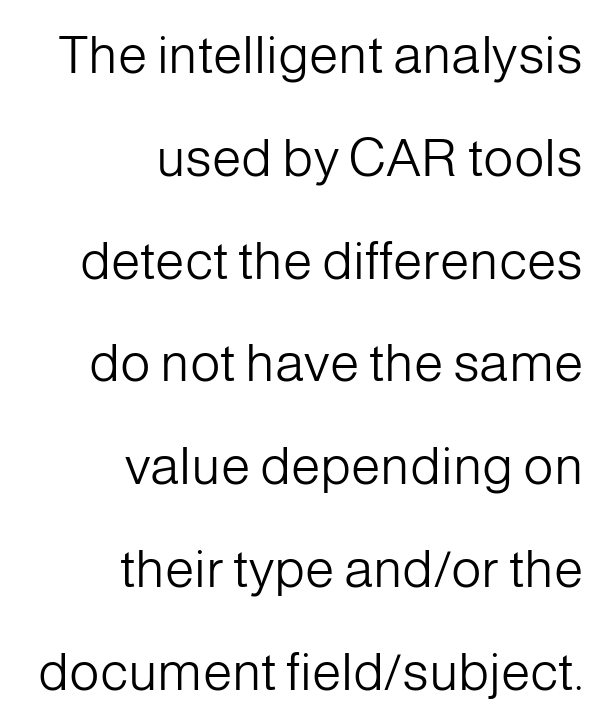
Q: Is the text bold? A: No.
Q: Is the text italic (slanted)? A: No, it is upright.
Q: Is the typeface a serif or a sans-serif typeface? A: Sans-serif.
Q: Is the text underlined? A: No.
Q: How is the paragraph aligned? A: Right-aligned.
Q: Is the spacing between letters normal or unusually wide? A: Normal.
Q: Is the spacing between lines tight, normal or loose? A: Loose.
Q: Width (condensed, normal, or wide)? A: Normal.
Q: Stroke contrast? A: Low.
Q: x-height? A: Medium.
Q: Monospaced? A: No.
